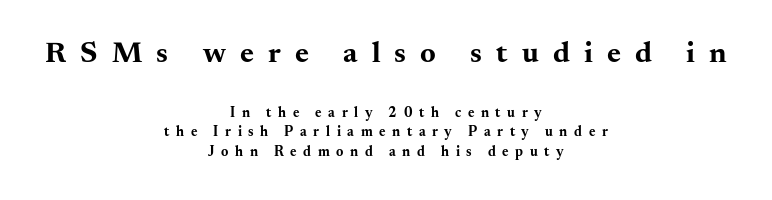
{"serif": "yes", "italic": "no", "bold": "yes", "weight": "bold", "width": "wide", "stroke_contrast": "medium", "x_height": "small", "monospaced": "no", "underline": "no", "align": "center", "line_spacing": "normal", "line_spacing_ratio": 1.42, "letter_spacing": "wide", "letter_spacing_em": 0.47, "larger_block": "first", "size_ratio": 2.14, "glyph_px": 30}
